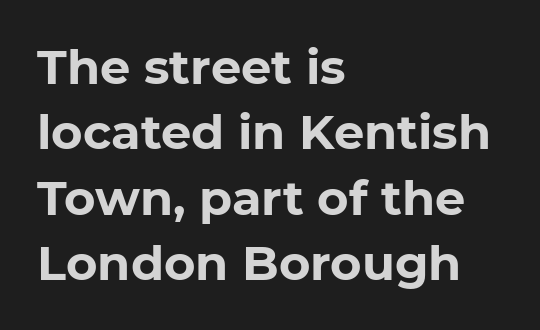
The image shows 48 px bold sans-serif type, upright; set left-aligned, normal line spacing (1.36x), normal letter spacing, not underlined; low stroke contrast and a medium x-height.
